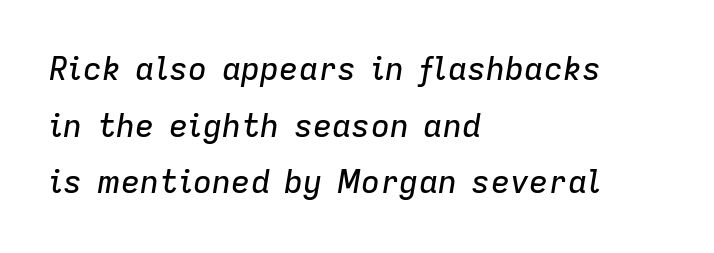
The image shows 32 px text type, italic (leaning right); set left-aligned, line spacing 1.77x, normal letter spacing, not underlined; low stroke contrast and a medium x-height.
